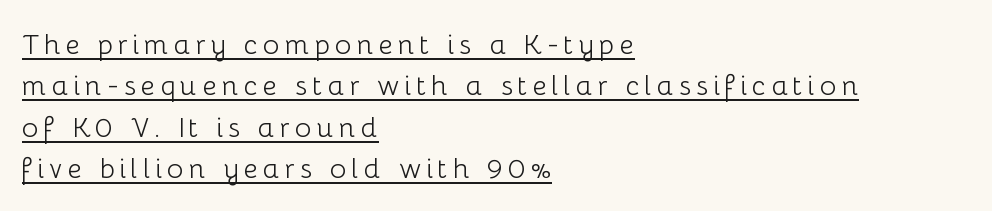
Notice how descenders clear the ascenders below comfortably — that's standard leading. If you drew a ruler down the left edge, every line would touch it. Is the type heavy? It reads as light-to-regular instead. Look at the bottom of the vertical strokes: they stop flat, with no serifs. Check the space under the baseline: a stroke is drawn there. Italic: no, the glyphs are upright roman.
